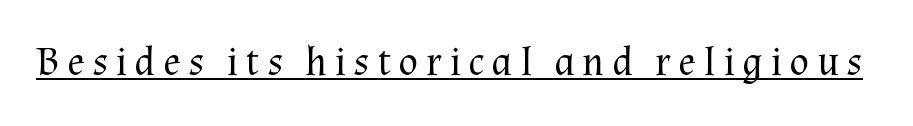
Q: Is the text bold? A: No.
Q: Is the text italic (slanted)? A: No, it is upright.
Q: Is the text underlined? A: Yes.
Q: Width (condensed, normal, or wide)? A: Normal.
Q: Stroke contrast? A: Medium.
Q: x-height? A: Medium.
Q: Monospaced? A: No.
